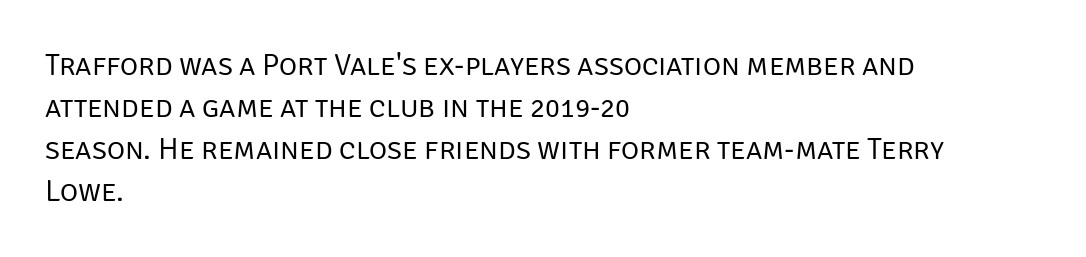
{"serif": "no", "italic": "no", "bold": "no", "weight": "regular", "width": "normal", "stroke_contrast": "low", "x_height": "large", "monospaced": "no", "underline": "no", "align": "left", "line_spacing": "normal", "line_spacing_ratio": 1.36, "letter_spacing": "normal", "letter_spacing_em": 0.0, "glyph_px": 31}
